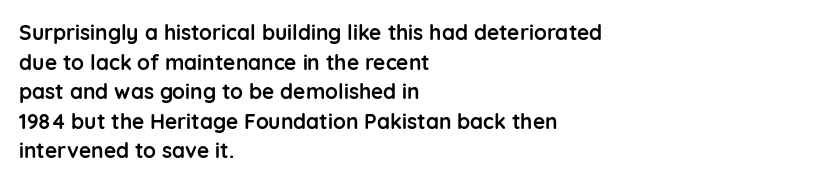
{"italic": "no", "bold": "yes", "underline": "no", "align": "left", "line_spacing": "normal", "line_spacing_ratio": 1.41, "letter_spacing": "normal", "letter_spacing_em": 0.0, "glyph_px": 21}
